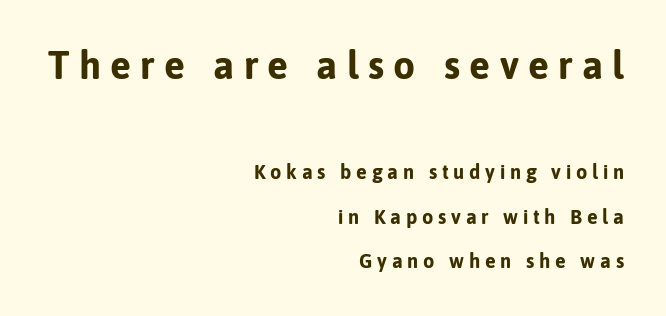
The image shows 39 px bold sans-serif type, upright; set right-aligned, loose line spacing (2.23x), unusually wide letter spacing (+0.24 em), not underlined; the first (top) block is 1.95x larger; low stroke contrast and a medium x-height.
